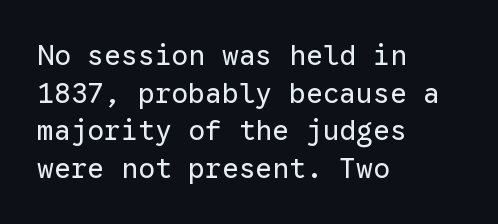
{"serif": "no", "italic": "no", "bold": "no", "weight": "regular", "width": "normal", "stroke_contrast": "low", "x_height": "medium", "monospaced": "yes", "underline": "no", "align": "left", "line_spacing": "normal", "line_spacing_ratio": 1.34, "letter_spacing": "normal", "letter_spacing_em": 0.0, "glyph_px": 28}
